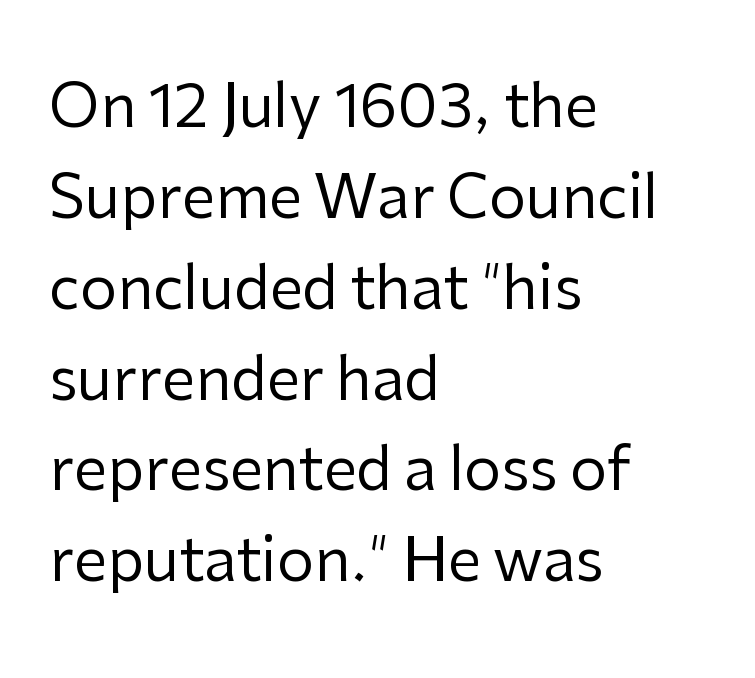
The font sits on the lighter half of the weight spectrum, regular included. This rendering features lettering with no underline. Caption: multi-line text, flush left, ragged right. Font category for this specimen: sans-serif. Nobody touched the tracking dial on this one.
